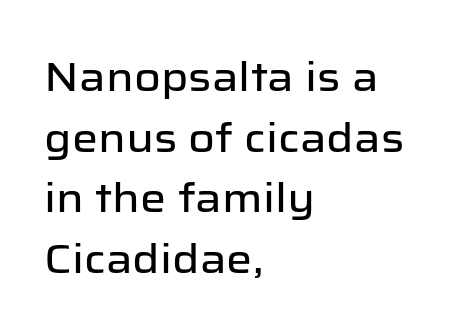
{"serif": "no", "italic": "no", "width": "normal", "stroke_contrast": "low", "x_height": "medium", "monospaced": "no", "underline": "no", "align": "left", "line_spacing": "normal", "line_spacing_ratio": 1.48, "letter_spacing": "normal", "letter_spacing_em": 0.0, "glyph_px": 41}
